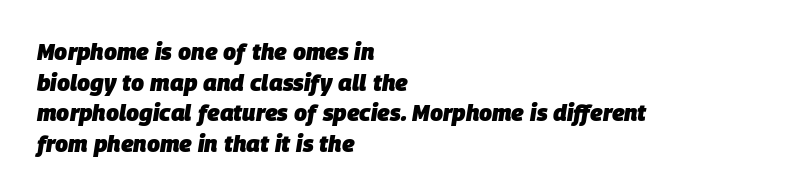
The image shows 23 px bold type, italic (leaning right); set left-aligned, normal line spacing (1.33x), normal letter spacing, not underlined.
